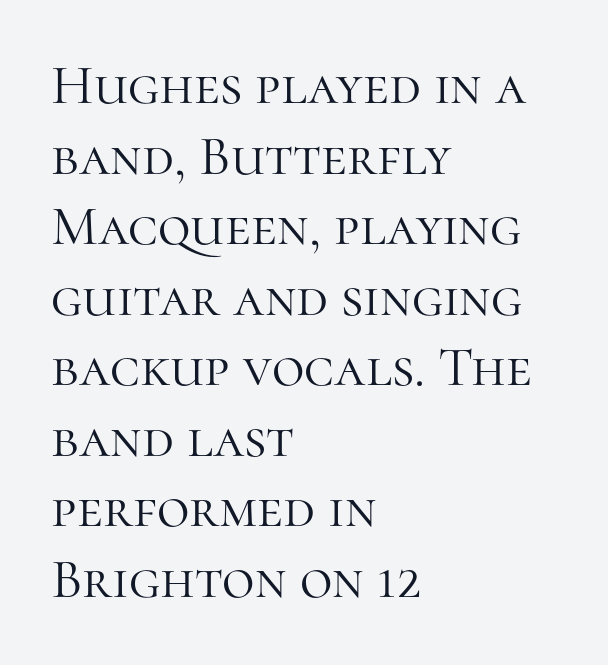
The image shows 56 px light serif type, upright; set left-aligned, normal line spacing (1.26x), normal letter spacing, not underlined; high stroke contrast and a medium x-height.
